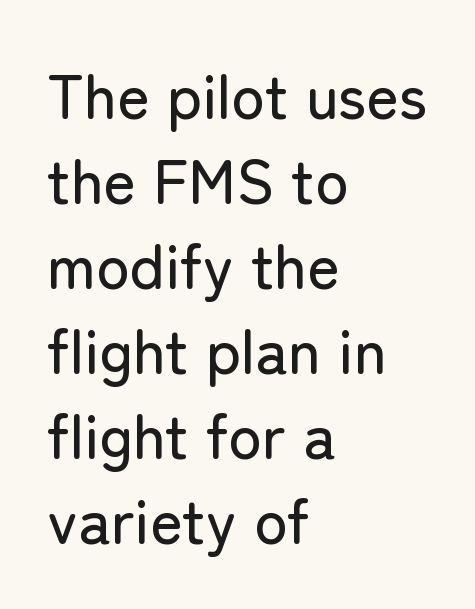
Q: Is the text italic (slanted)? A: No, it is upright.
Q: Is the typeface a serif or a sans-serif typeface? A: Sans-serif.
Q: Is the text underlined? A: No.
Q: How is the paragraph aligned? A: Left-aligned.
Q: Is the spacing between letters normal or unusually wide? A: Normal.
Q: Is the spacing between lines tight, normal or loose? A: Normal.
Q: Width (condensed, normal, or wide)? A: Normal.
Q: Stroke contrast? A: Low.
Q: x-height? A: Medium.
Q: Monospaced? A: No.
